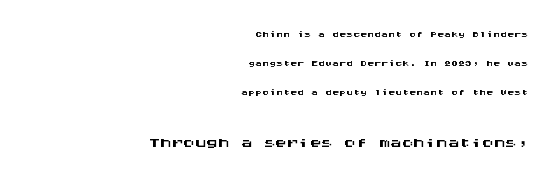
One-word summary of the alignment: right. The letters sit at their default tracking, neither squeezed nor spread. Rule under the text: the space is simply empty. When letters stand straight like this, we call the style roman or upright. Airy leading. The following chunk of copy outweighs the initial chunk in type size.
